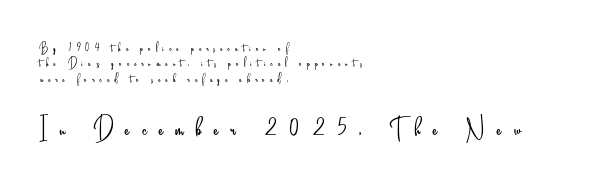
{"serif": "no", "bold": "no", "weight": "light", "width": "condensed", "stroke_contrast": "low", "x_height": "small", "monospaced": "no", "underline": "no", "align": "left", "line_spacing": "tight", "line_spacing_ratio": 1.09, "letter_spacing": "wide", "letter_spacing_em": 0.38, "larger_block": "second", "size_ratio": 2.29, "glyph_px": 32}
